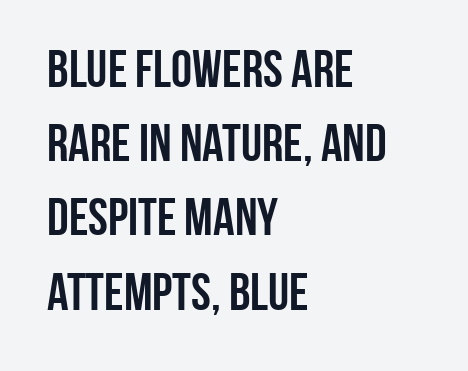
Q: Is the text bold? A: Yes.
Q: Is the text italic (slanted)? A: No, it is upright.
Q: Is the typeface a serif or a sans-serif typeface? A: Sans-serif.
Q: Is the text underlined? A: No.
Q: How is the paragraph aligned? A: Left-aligned.
Q: Is the spacing between letters normal or unusually wide? A: Normal.
Q: Is the spacing between lines tight, normal or loose? A: Normal.
Q: Width (condensed, normal, or wide)? A: Condensed.
Q: Stroke contrast? A: Low.
Q: x-height? A: Large.
Q: Monospaced? A: No.
